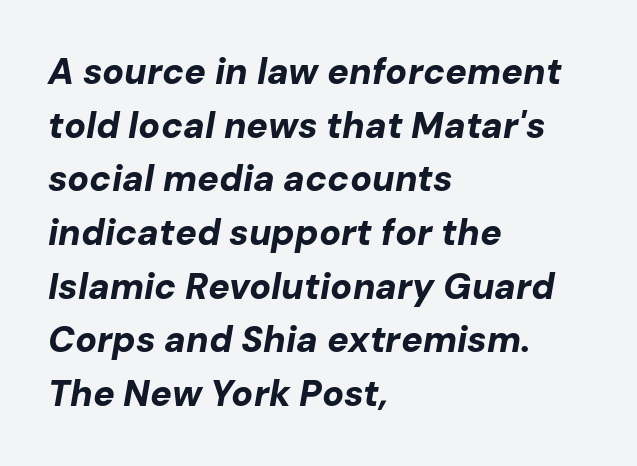
The line texture is even and compact thanks to regular tracking. A clean baseline with only descenders dipping below it. The typography opts for an oblique posture over an upright one. One-word summary of the alignment: left. In terms of weight, the rendering is a true, heavy bold.
